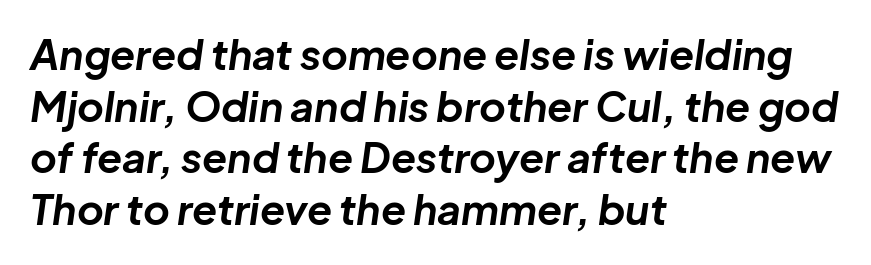
{"italic": "yes", "lean": "right", "slant_degrees": 8, "bold": "yes", "weight": "bold", "width": "normal", "stroke_contrast": "low", "x_height": "medium", "monospaced": "no", "underline": "no", "align": "left", "line_spacing": "normal", "line_spacing_ratio": 1.26, "letter_spacing": "normal", "letter_spacing_em": 0.0, "glyph_px": 41}
